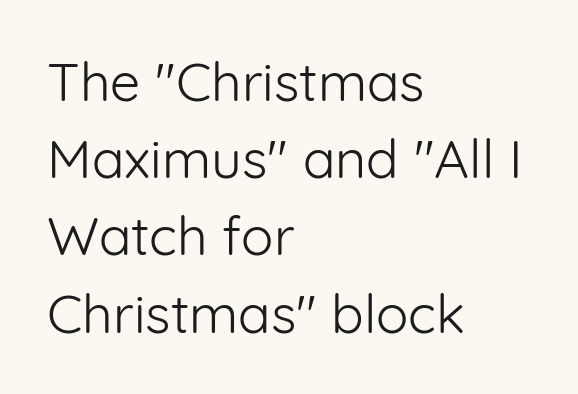
{"serif": "no", "italic": "no", "bold": "no", "weight": "light", "width": "normal", "stroke_contrast": "low", "x_height": "medium", "monospaced": "no", "underline": "no", "align": "left", "line_spacing": "normal", "line_spacing_ratio": 1.43, "letter_spacing": "normal", "letter_spacing_em": 0.0, "glyph_px": 54}
